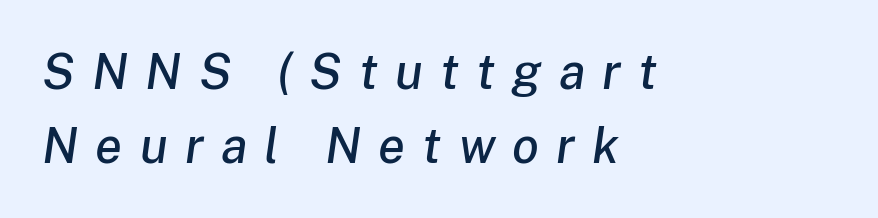
Q: Is the text italic (slanted)? A: Yes, it leans right by about 8 degrees.
Q: Is the text underlined? A: No.
Q: How is the paragraph aligned? A: Left-aligned.
Q: Is the spacing between letters normal or unusually wide? A: Unusually wide.
Q: Is the spacing between lines tight, normal or loose? A: Normal.
Q: Width (condensed, normal, or wide)? A: Normal.
Q: Stroke contrast? A: Low.
Q: x-height? A: Medium.
Q: Monospaced? A: No.
